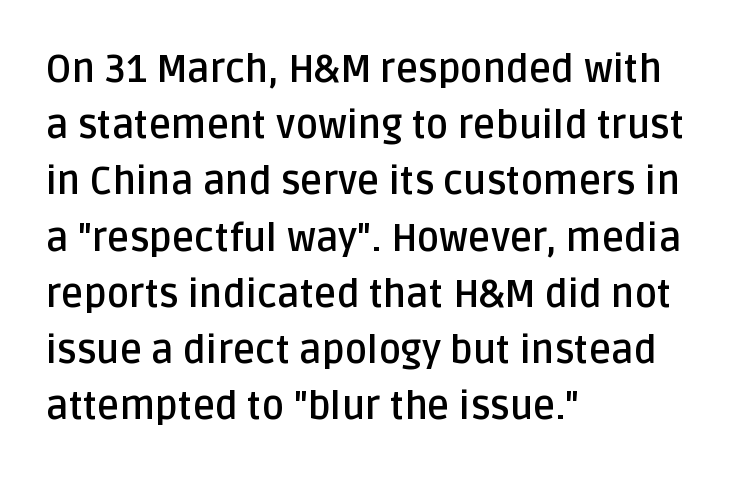
The image shows 38 px semibold sans-serif type, upright; set left-aligned, normal line spacing (1.48x), normal letter spacing, not underlined; low stroke contrast and a large x-height.
